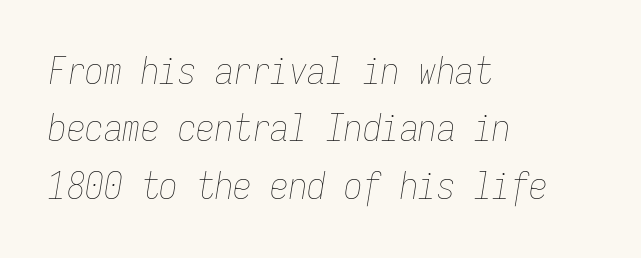
Stem width sits at or under what a default text font uses. Note the uniform advance width — an 'i' takes as much space as an 'm'. Does extra space separate the letters? No, they use regular spacing. Reading down the column, the eye jumps a familiar distance to each next line. Just letters on the line, the space beneath them empty.
